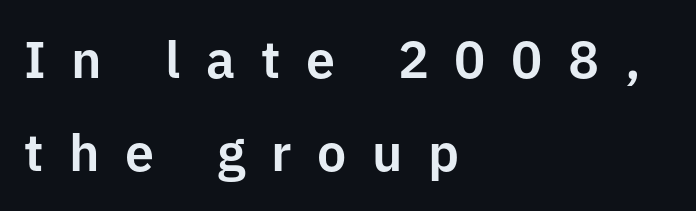
It's the straight-up-and-down kind of type. The typesetter chose a ragged-right arrangement here. The zone under the glyphs is completely vacant. Observe the absence of serifs on each vertical stroke in this sample. These lines are rendered in a variable-pitch font.
